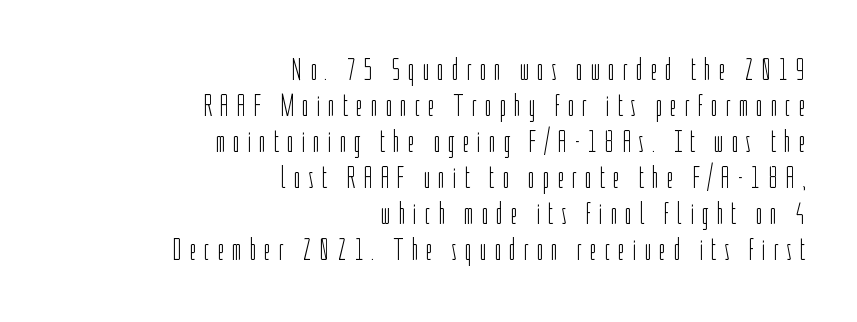
Q: Is the text bold? A: No.
Q: Is the text italic (slanted)? A: No, it is upright.
Q: Is the typeface a serif or a sans-serif typeface? A: Sans-serif.
Q: Is the text underlined? A: No.
Q: How is the paragraph aligned? A: Right-aligned.
Q: Is the spacing between letters normal or unusually wide? A: Unusually wide.
Q: Width (condensed, normal, or wide)? A: Condensed.
Q: Stroke contrast? A: Low.
Q: x-height? A: Medium.
Q: Monospaced? A: No.
